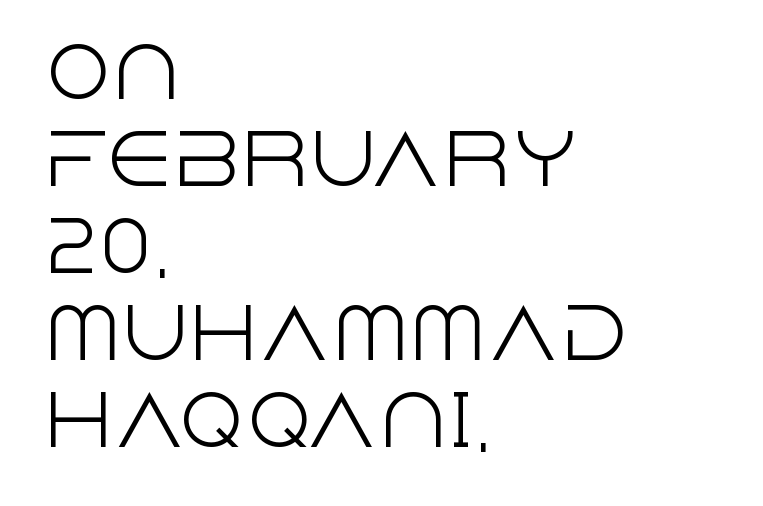
The image shows 68 px light sans-serif type, upright; set left-aligned, normal line spacing (1.28x), normal letter spacing, not underlined; a large x-height.
